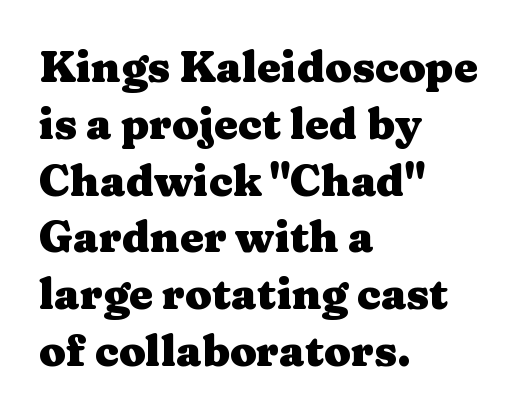
Think of a printed novel: that variable character pitch is what you see here. Horizontally, the lines are justified to the leading edge only. The line-height multiplier appears to be the usual default. Is this a sans? No — the strokes have serifs. The font is running at its bold setting. Clear beneath every line of the passage.
